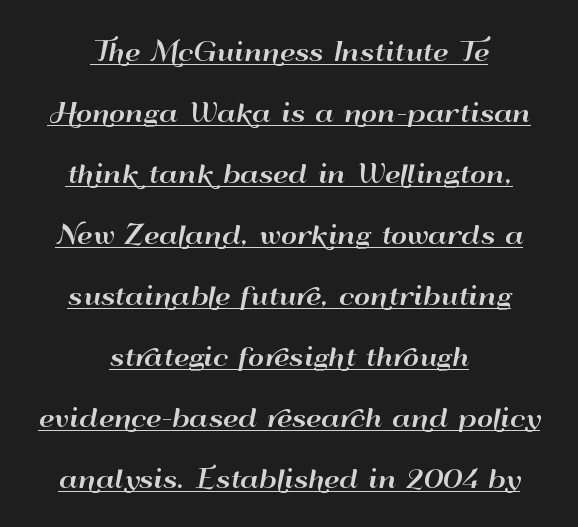
{"underline": "yes", "align": "center", "line_spacing": "loose", "line_spacing_ratio": 2.44, "letter_spacing": "normal", "letter_spacing_em": 0.0, "glyph_px": 25}
